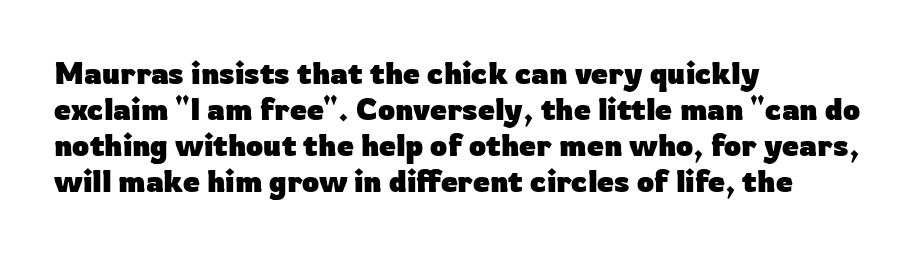
{"serif": "no", "italic": "no", "bold": "yes", "weight": "heavy", "width": "normal", "stroke_contrast": "low", "x_height": "medium", "monospaced": "no", "underline": "no", "align": "left", "line_spacing_ratio": 1.2, "letter_spacing": "normal", "letter_spacing_em": 0.0, "glyph_px": 30}
